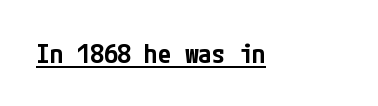
Q: Is the text bold? A: Semi-bold.
Q: Is the text italic (slanted)? A: No, it is upright.
Q: Is the text underlined? A: Yes.
Q: Is the spacing between letters normal or unusually wide? A: Normal.
